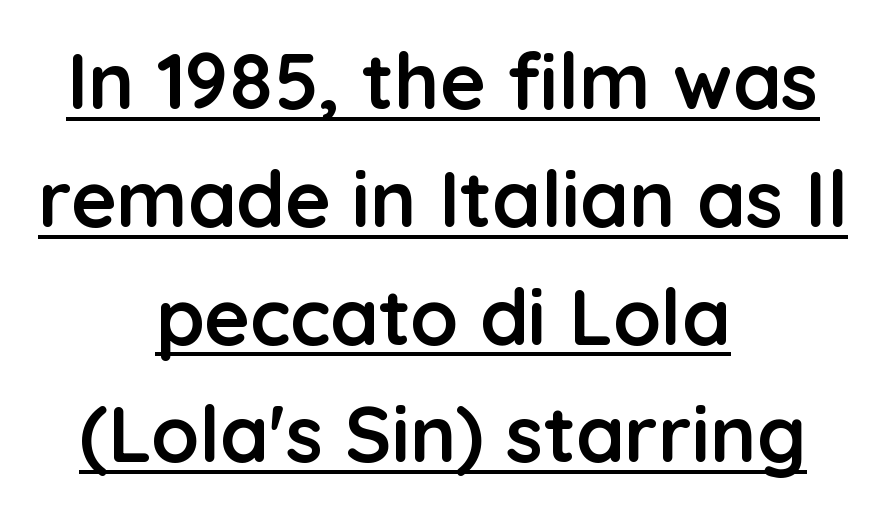
Character widths vary here, with narrow letters taking less room than wide ones. The strokes are fattened all the way to bold. Note: no serifs on the glyphs. No extra tracking has been applied to these lines.
